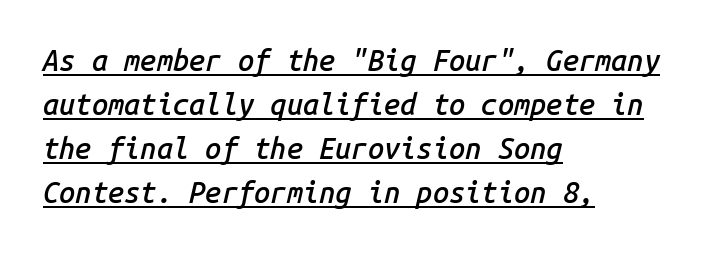
{"italic": "yes", "lean": "right", "slant_degrees": 14, "bold": "semi", "weight": "semibold", "width": "normal", "stroke_contrast": "low", "x_height": "medium", "monospaced": "yes", "underline": "yes", "align": "left", "line_spacing": "normal", "line_spacing_ratio": 1.52, "letter_spacing": "normal", "letter_spacing_em": 0.0, "glyph_px": 29}
